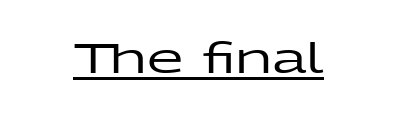
Q: Is the text italic (slanted)? A: No, it is upright.
Q: Is the typeface a serif or a sans-serif typeface? A: Sans-serif.
Q: Is the text underlined? A: Yes.
Q: How is the paragraph aligned? A: Centered.
Q: Is the spacing between letters normal or unusually wide? A: Normal.
Q: Width (condensed, normal, or wide)? A: Wide.
Q: Stroke contrast? A: Low.
Q: x-height? A: Medium.
Q: Monospaced? A: No.
